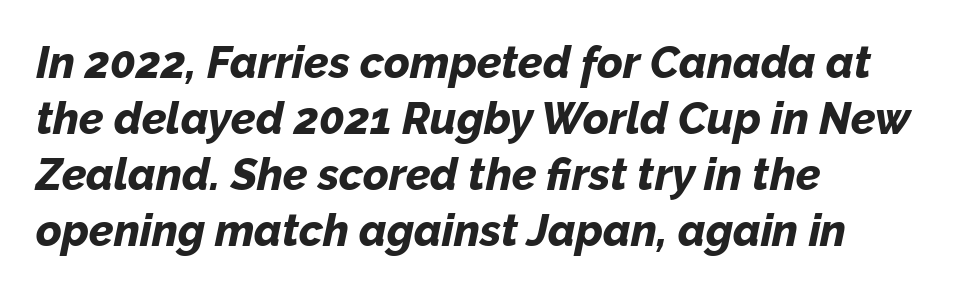
Q: Is the text bold? A: Yes.
Q: Is the text italic (slanted)? A: Yes, it leans right by about 12 degrees.
Q: Is the text underlined? A: No.
Q: How is the paragraph aligned? A: Left-aligned.
Q: Is the spacing between letters normal or unusually wide? A: Normal.
Q: Is the spacing between lines tight, normal or loose? A: Normal.
Q: Width (condensed, normal, or wide)? A: Normal.
Q: Stroke contrast? A: Low.
Q: x-height? A: Medium.
Q: Monospaced? A: No.
